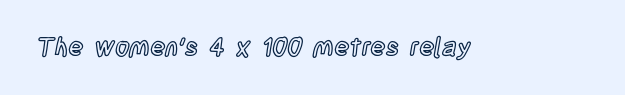
The image shows 25 px text type; set normal letter spacing, not underlined.
